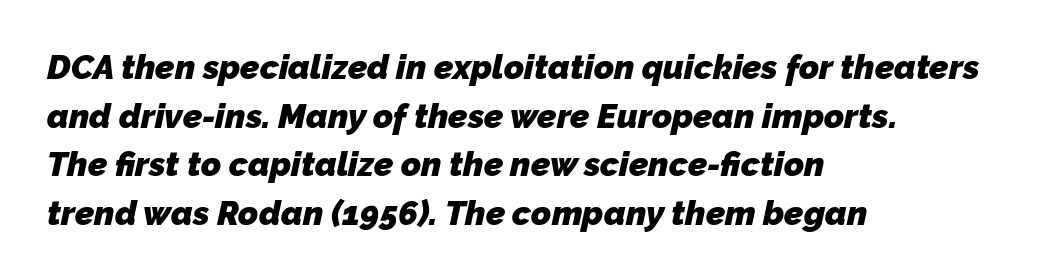
Q: Is the text bold? A: Yes.
Q: Is the typeface a serif or a sans-serif typeface? A: Sans-serif.
Q: Is the text underlined? A: No.
Q: How is the paragraph aligned? A: Left-aligned.
Q: Is the spacing between letters normal or unusually wide? A: Normal.
Q: Is the spacing between lines tight, normal or loose? A: Normal.
Q: Width (condensed, normal, or wide)? A: Normal.
Q: Stroke contrast? A: Low.
Q: x-height? A: Medium.
Q: Monospaced? A: No.
